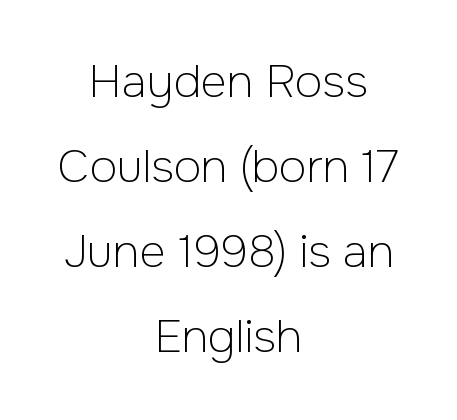
{"serif": "no", "italic": "no", "bold": "no", "weight": "light", "width": "normal", "stroke_contrast": "low", "x_height": "medium", "monospaced": "no", "underline": "no", "align": "center", "line_spacing_ratio": 1.89, "letter_spacing": "normal", "letter_spacing_em": 0.0, "glyph_px": 45}
